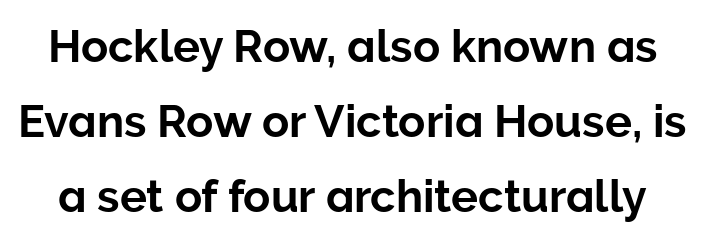
Q: Is the text italic (slanted)? A: No, it is upright.
Q: Is the typeface a serif or a sans-serif typeface? A: Sans-serif.
Q: Is the text underlined? A: No.
Q: Is the spacing between letters normal or unusually wide? A: Normal.
Q: Is the spacing between lines tight, normal or loose? A: Normal.
Q: Width (condensed, normal, or wide)? A: Normal.
Q: Stroke contrast? A: Low.
Q: x-height? A: Medium.
Q: Monospaced? A: No.
